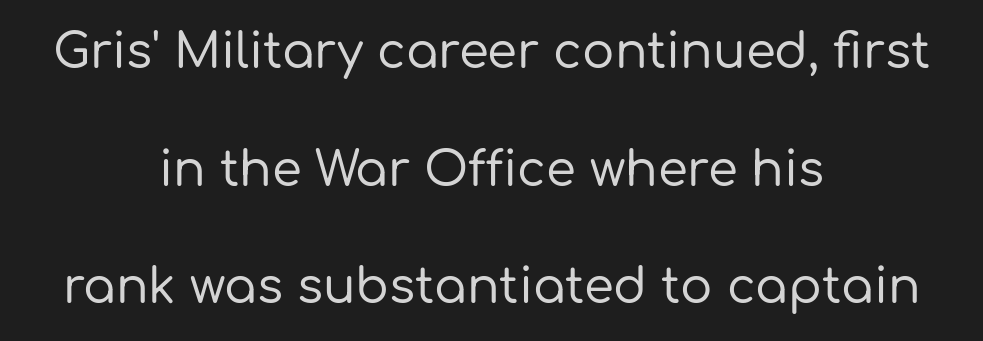
The image shows 48 px sans-serif type, upright; set centered, loose line spacing (2.45x), normal letter spacing, not underlined; low stroke contrast and a medium x-height.
